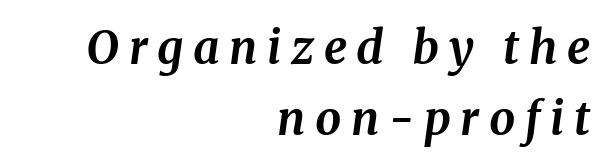
Q: Is the text bold? A: Yes.
Q: Is the text italic (slanted)? A: Yes, it leans right by about 8 degrees.
Q: Is the typeface a serif or a sans-serif typeface? A: Serif.
Q: Is the text underlined? A: No.
Q: How is the paragraph aligned? A: Right-aligned.
Q: Is the spacing between letters normal or unusually wide? A: Unusually wide.
Q: Is the spacing between lines tight, normal or loose? A: Normal.
Q: Width (condensed, normal, or wide)? A: Normal.
Q: Stroke contrast? A: Medium.
Q: x-height? A: Medium.
Q: Monospaced? A: No.
